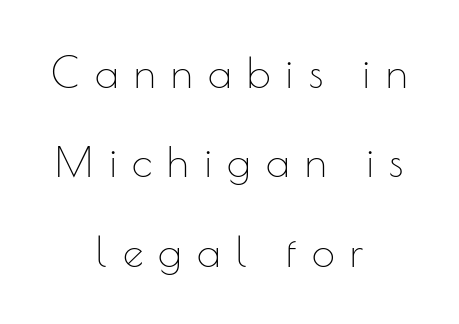
The image shows 41 px thin sans-serif type, upright; set centered, loose line spacing (2.18x), unusually wide letter spacing (+0.37 em), not underlined; low stroke contrast and a small x-height.
